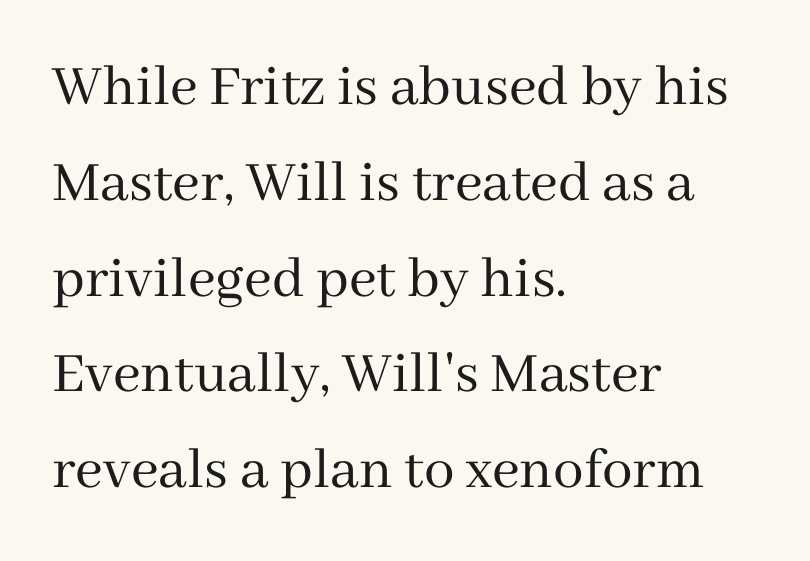
Q: Is the text bold? A: No.
Q: Is the text italic (slanted)? A: No, it is upright.
Q: Is the typeface a serif or a sans-serif typeface? A: Serif.
Q: Is the text underlined? A: No.
Q: How is the paragraph aligned? A: Left-aligned.
Q: Is the spacing between letters normal or unusually wide? A: Normal.
Q: Is the spacing between lines tight, normal or loose? A: Normal.
Q: Width (condensed, normal, or wide)? A: Normal.
Q: Stroke contrast? A: Medium.
Q: x-height? A: Medium.
Q: Monospaced? A: No.
